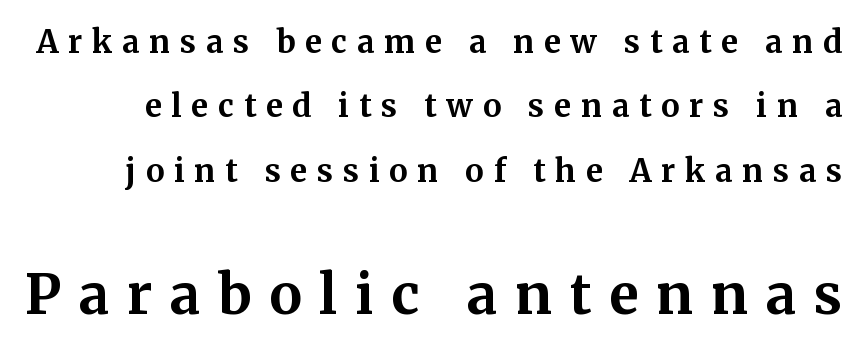
Q: Is the text bold? A: Yes.
Q: Is the text italic (slanted)? A: No, it is upright.
Q: Is the typeface a serif or a sans-serif typeface? A: Serif.
Q: Is the text underlined? A: No.
Q: Is the spacing between letters normal or unusually wide? A: Unusually wide.
Q: Is the spacing between lines tight, normal or loose? A: Loose.
Q: Which block of text is set in a larger size, the first (top) or the second (bottom)? A: The second (bottom) one.
Q: Width (condensed, normal, or wide)? A: Normal.
Q: Stroke contrast? A: Medium.
Q: x-height? A: Medium.
Q: Monospaced? A: No.
